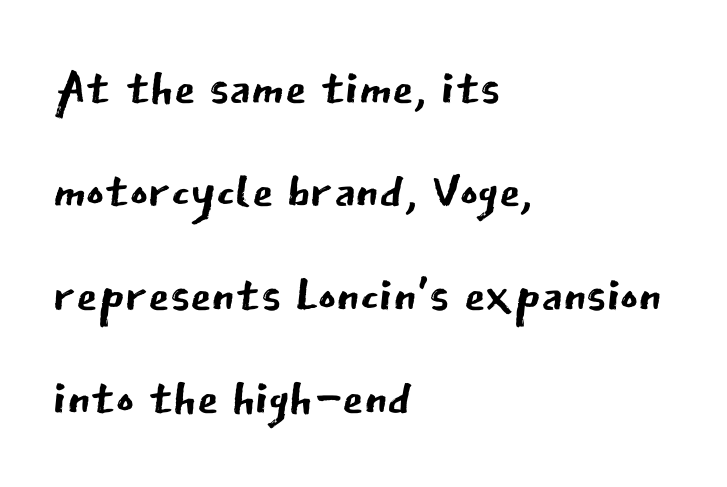
{"serif": "no", "italic": "no", "bold": "no", "weight": "regular", "width": "normal", "stroke_contrast": "low", "x_height": "medium", "monospaced": "no", "underline": "no", "align": "left", "line_spacing": "normal", "line_spacing_ratio": 1.5, "letter_spacing": "normal", "letter_spacing_em": 0.0, "glyph_px": 69}
